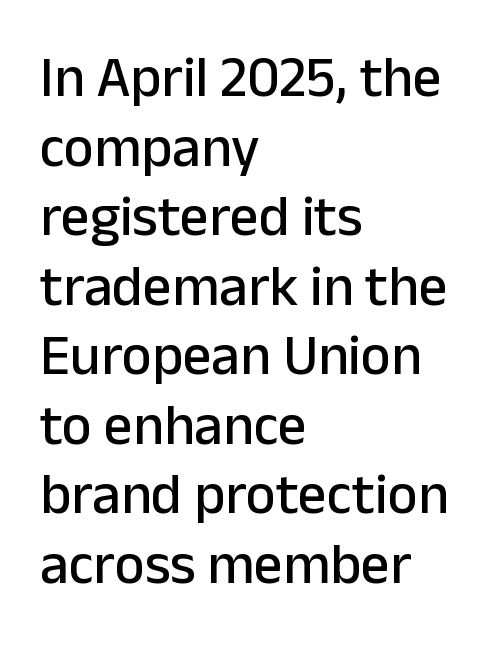
The image shows 57 px sans-serif type, upright; set left-aligned, line spacing 1.22x, normal letter spacing, not underlined; low stroke contrast and a medium x-height.
